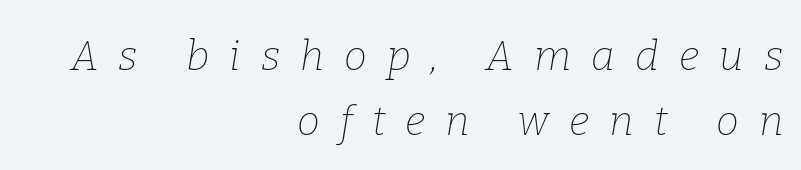
{"serif": "yes", "italic": "yes", "lean": "right", "slant_degrees": 9, "bold": "no", "weight": "thin", "width": "normal", "stroke_contrast": "low", "x_height": "medium", "monospaced": "no", "underline": "no", "align": "right", "line_spacing": "normal", "line_spacing_ratio": 1.59, "letter_spacing": "wide", "letter_spacing_em": 0.49, "glyph_px": 41}
